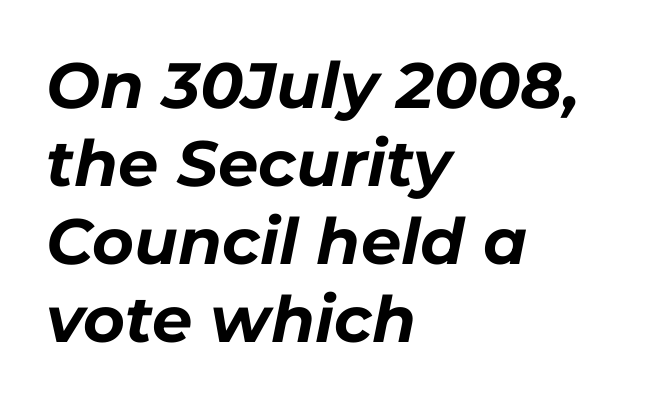
{"italic": "yes", "lean": "right", "slant_degrees": 11, "bold": "yes", "weight": "bold", "width": "normal", "stroke_contrast": "low", "x_height": "medium", "monospaced": "no", "underline": "no", "align": "left", "line_spacing_ratio": 1.22, "letter_spacing": "normal", "letter_spacing_em": 0.0, "glyph_px": 64}
